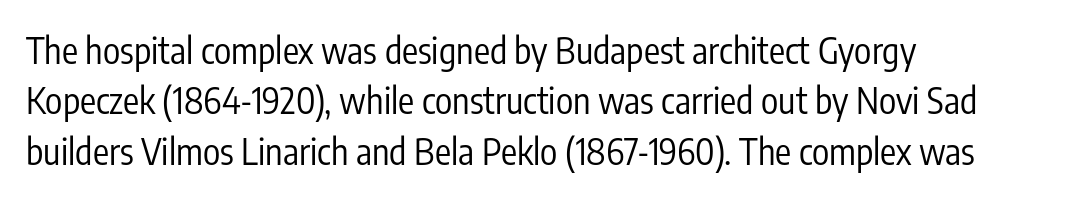
Q: Is the text bold? A: No.
Q: Is the text italic (slanted)? A: No, it is upright.
Q: Is the typeface a serif or a sans-serif typeface? A: Sans-serif.
Q: Is the text underlined? A: No.
Q: How is the paragraph aligned? A: Left-aligned.
Q: Is the spacing between letters normal or unusually wide? A: Normal.
Q: Is the spacing between lines tight, normal or loose? A: Normal.
Q: Width (condensed, normal, or wide)? A: Condensed.
Q: Stroke contrast? A: Low.
Q: x-height? A: Medium.
Q: Monospaced? A: No.
